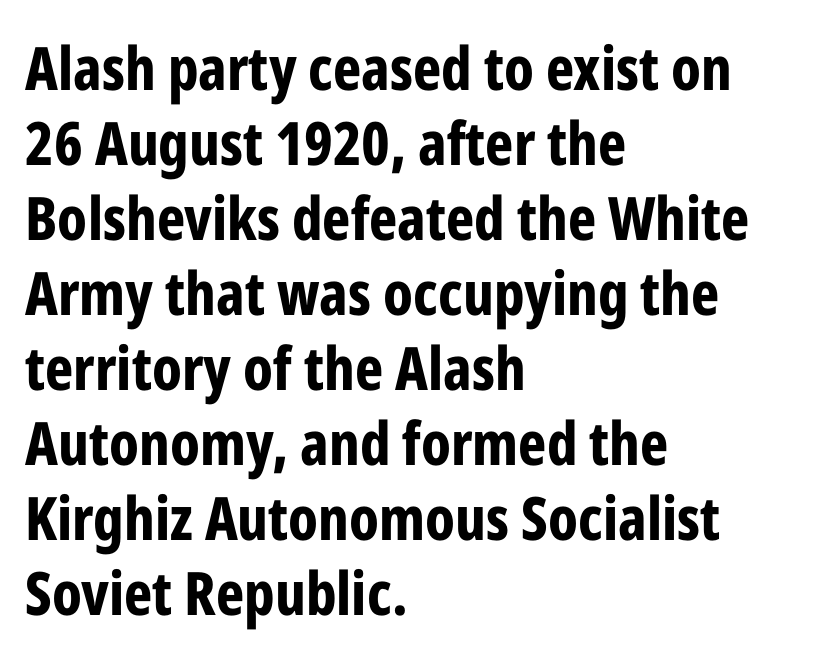
Line beginnings align vertically; line endings do not. The passage shown is typeset with a sans-serif family. Typesetter's note: full bold, strokes at maximum text heaviness. Nothing unusual about the tracking: characters are spaced as the font intends. Only glyphs here, with clear space below each row. It's the straight-up-and-down kind of type.
